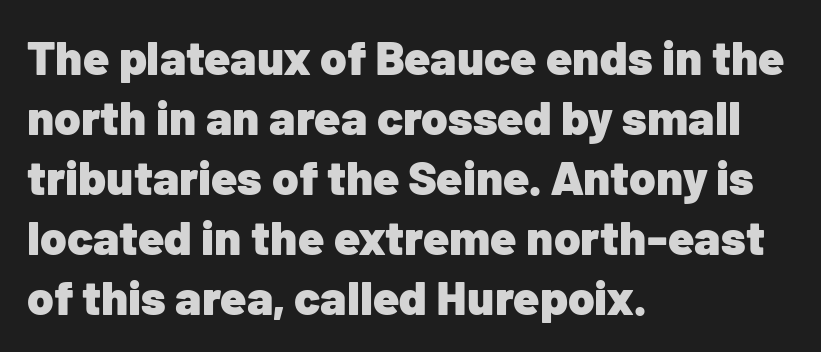
Varying glyph widths throughout — classic text-font behaviour. The setting favours the left margin, as ordinary paragraphs usually do. The specimen omits any rule beneath the text block's lines. Serif or sans? Sans — the stroke terminals are bare. Does the lettering tilt? It doesn't — this is upright. What's the leading like? Ordinary, nothing unusual.
